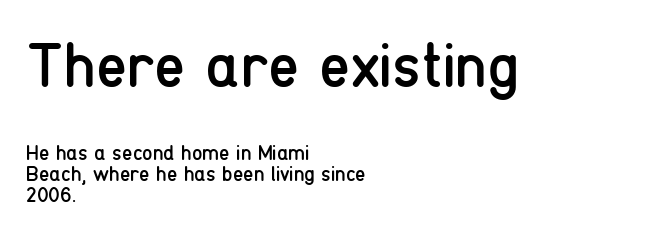
{"serif": "no", "italic": "no", "bold": "no", "weight": "regular", "width": "condensed", "stroke_contrast": "low", "x_height": "medium", "monospaced": "no", "underline": "no", "align": "left", "line_spacing": "tight", "line_spacing_ratio": 1.0, "letter_spacing": "normal", "letter_spacing_em": 0.0, "larger_block": "first", "size_ratio": 3.0, "glyph_px": 63}
